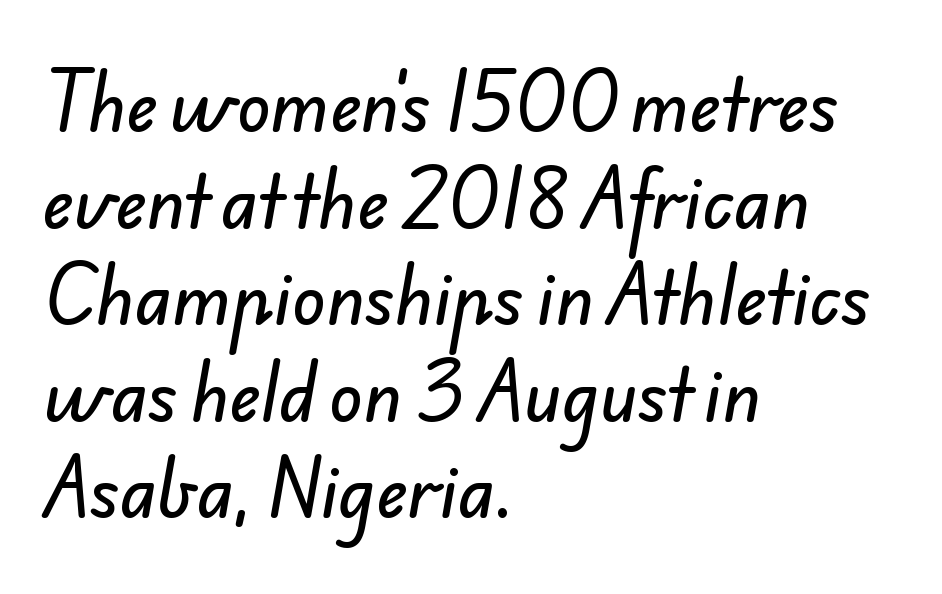
Has an underline been added? It has not. Where is the straight margin? On the left. Is this a fixed-width face? No — the glyphs have proportional, varying widths. The letters carry no serifs — their stems end cleanly without finishing strokes. The rendering keeps characters at their native spacing.
